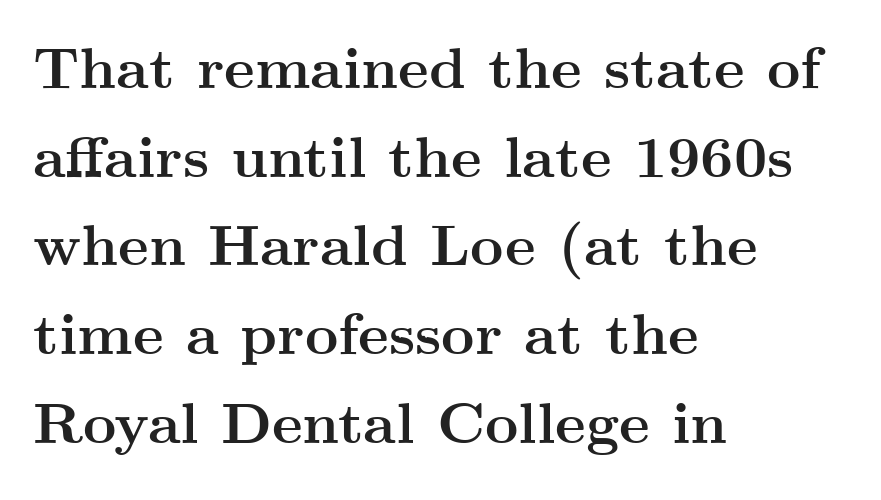
The image shows 58 px semibold, wide serif type, upright; set left-aligned, normal line spacing (1.53x), normal letter spacing, not underlined; medium stroke contrast and a small x-height.
